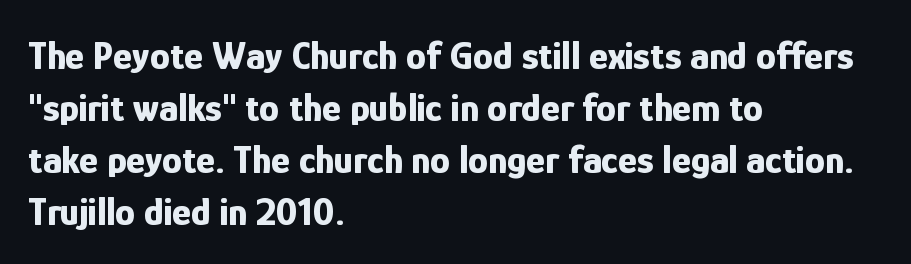
Q: Is the text bold? A: Yes.
Q: Is the text italic (slanted)? A: No, it is upright.
Q: Is the typeface a serif or a sans-serif typeface? A: Sans-serif.
Q: Is the text underlined? A: No.
Q: How is the paragraph aligned? A: Left-aligned.
Q: Is the spacing between letters normal or unusually wide? A: Normal.
Q: Is the spacing between lines tight, normal or loose? A: Normal.
Q: Width (condensed, normal, or wide)? A: Condensed.
Q: Stroke contrast? A: Low.
Q: x-height? A: Medium.
Q: Monospaced? A: No.
